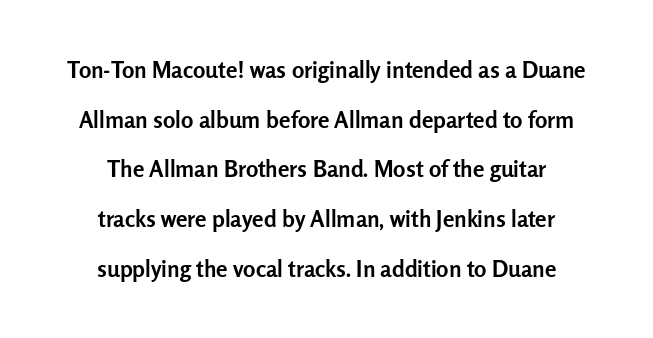
Q: Is the text bold? A: Yes.
Q: Is the text italic (slanted)? A: No, it is upright.
Q: Is the text underlined? A: No.
Q: How is the paragraph aligned? A: Centered.
Q: Is the spacing between letters normal or unusually wide? A: Normal.
Q: Is the spacing between lines tight, normal or loose? A: Loose.
